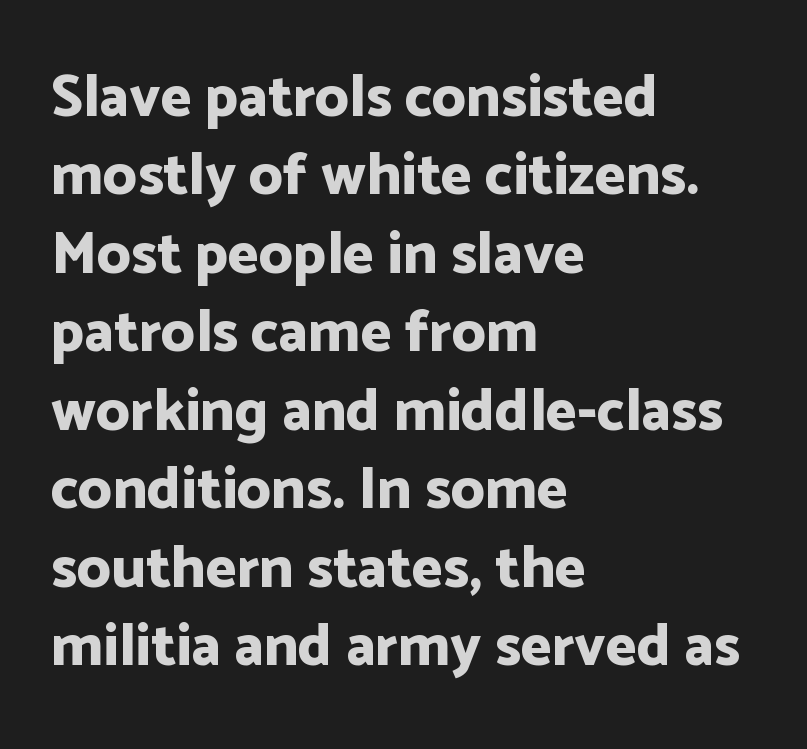
{"serif": "no", "italic": "no", "bold": "yes", "weight": "bold", "width": "normal", "stroke_contrast": "low", "x_height": "medium", "monospaced": "no", "underline": "no", "align": "left", "line_spacing": "normal", "line_spacing_ratio": 1.33, "letter_spacing": "normal", "letter_spacing_em": 0.0, "glyph_px": 59}
